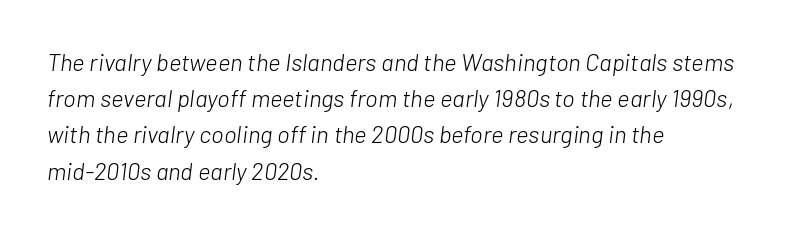
{"italic": "yes", "lean": "right", "slant_degrees": 7, "bold": "no", "underline": "no", "align": "left", "line_spacing": "normal", "line_spacing_ratio": 1.51, "letter_spacing": "normal", "letter_spacing_em": 0.0, "glyph_px": 24}
